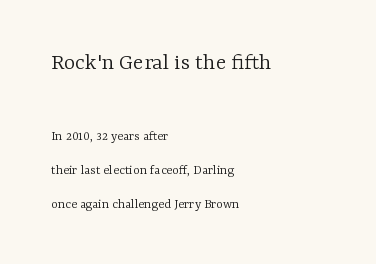
Line starts are locked; line ends wander. Is the stroke heavy? The answer is a plain regular-or-lighter. Short note: letters normally spaced. Designer's note — italics off, roman on. Nobody drew a line under any word here. Which of the two is more prominent by size? The first, at the top.
